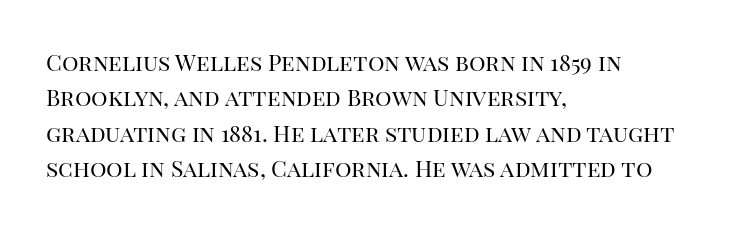
Q: Is the text bold? A: No.
Q: Is the text italic (slanted)? A: No, it is upright.
Q: Is the text underlined? A: No.
Q: How is the paragraph aligned? A: Left-aligned.
Q: Is the spacing between letters normal or unusually wide? A: Normal.
Q: Is the spacing between lines tight, normal or loose? A: Normal.
